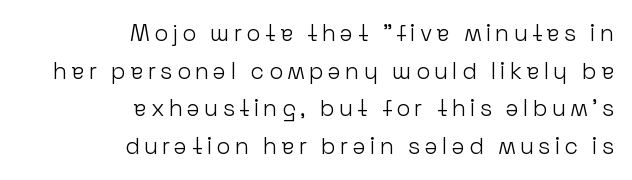
Rendered with straight, roman letterforms. Compared with a typical body face, this is equally light or lighter still. Evenly set lines give the paragraph a standard silhouette. The space beneath each line is pristine and unruled.
